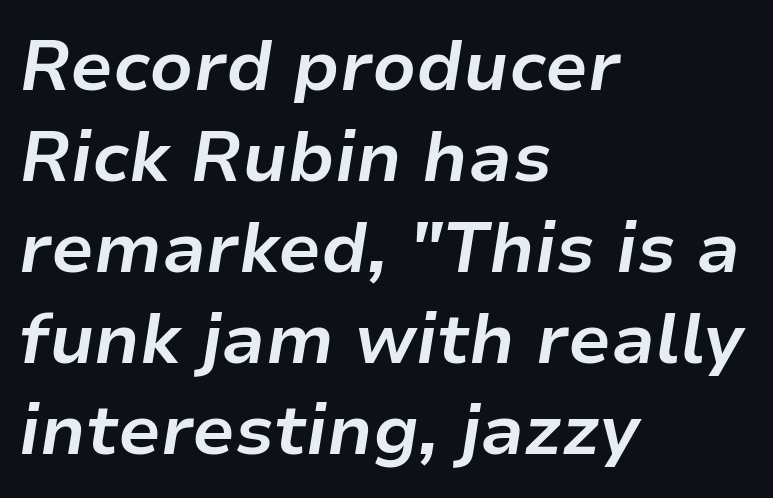
There is no visible air inserted between adjacent glyphs. In terms of weight, the rendering is a true, heavy bold. Quick note: italic. Think of a printed novel: that variable character pitch is what you see here. The words here are not underlined. The passage shown stacks its lines at a standard gap.
